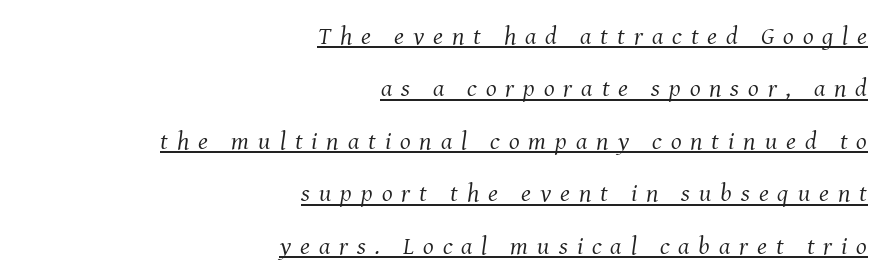
The image shows 25 px text type, italic (leaning right); set right-aligned, loose line spacing (2.1x), unusually wide letter spacing (+0.36 em), underlined.
